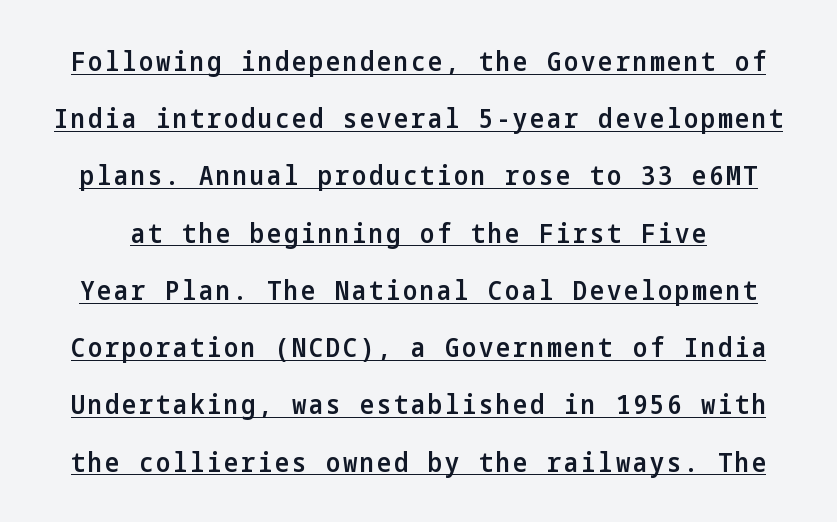
Looks like someone drew a line under every word here. The space between consecutive lines is lavish. Style check: upright. Moderately thickened strokes mark this as semibold type.
